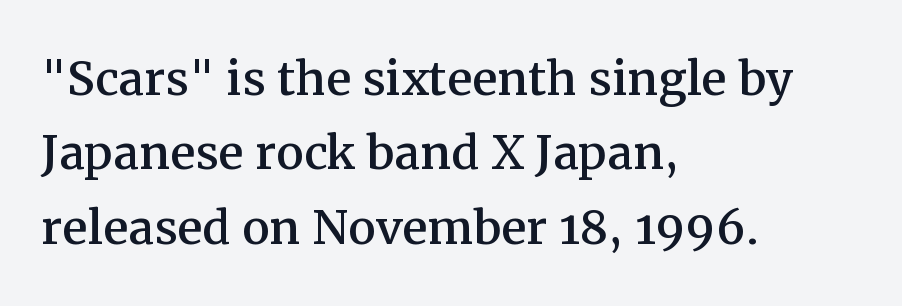
The image shows 62 px serif type, upright; set left-aligned, line spacing 1.2x, normal letter spacing, not underlined; medium stroke contrast and a medium x-height.
